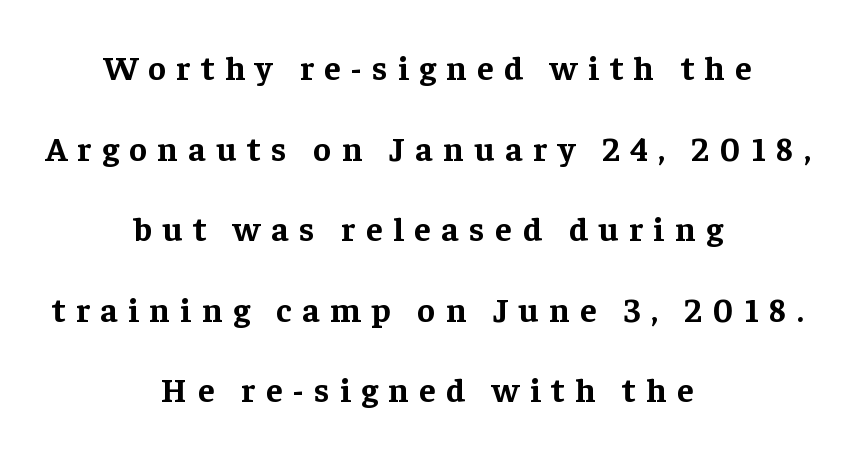
Serif or sans? Serif — the stroke terminals have little feet. These lines were composed using upright roman letters. I'd describe the lettering as bold — thick and assertive. Airy leading.
